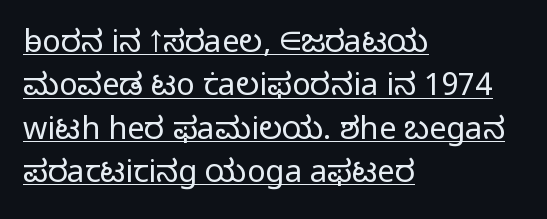
Q: Is the text bold? A: No.
Q: Is the text italic (slanted)? A: No, it is upright.
Q: Is the typeface a serif or a sans-serif typeface? A: Sans-serif.
Q: Is the text underlined? A: Yes.
Q: How is the paragraph aligned? A: Left-aligned.
Q: Is the spacing between letters normal or unusually wide? A: Normal.
Q: Is the spacing between lines tight, normal or loose? A: Normal.
Q: Width (condensed, normal, or wide)? A: Normal.
Q: Stroke contrast? A: Low.
Q: x-height? A: Medium.
Q: Monospaced? A: No.
